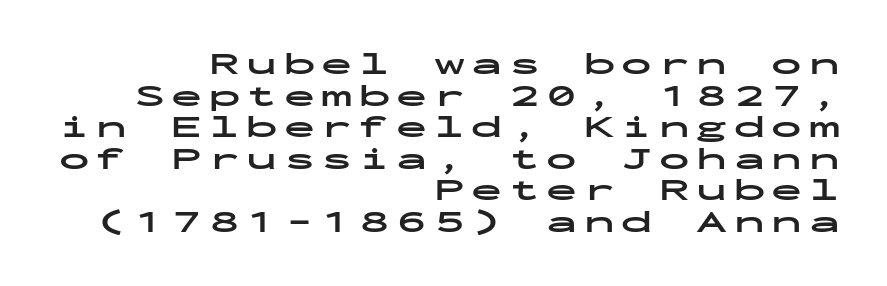
You could count columns in this text — the font is strictly monospaced. Does the copy run flush right? Yes — the right margin is perfectly even. The type sits square on the baseline with zero lean. The face used here is rendered with a markedly widened letterfit.
